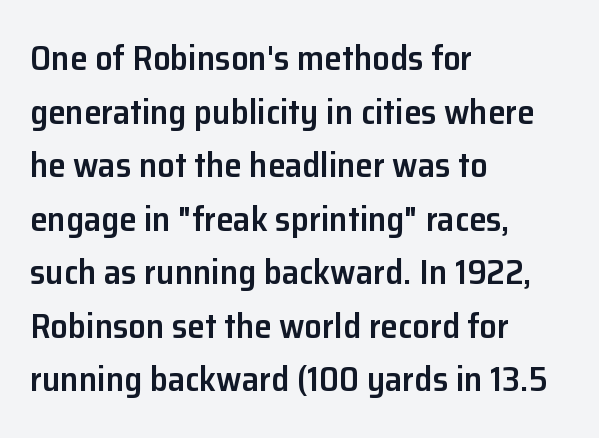
Q: Is the text bold? A: Semi-bold.
Q: Is the text italic (slanted)? A: No, it is upright.
Q: Is the typeface a serif or a sans-serif typeface? A: Sans-serif.
Q: Is the text underlined? A: No.
Q: How is the paragraph aligned? A: Left-aligned.
Q: Is the spacing between letters normal or unusually wide? A: Normal.
Q: Is the spacing between lines tight, normal or loose? A: Normal.
Q: Width (condensed, normal, or wide)? A: Normal.
Q: Stroke contrast? A: Low.
Q: x-height? A: Medium.
Q: Monospaced? A: No.
